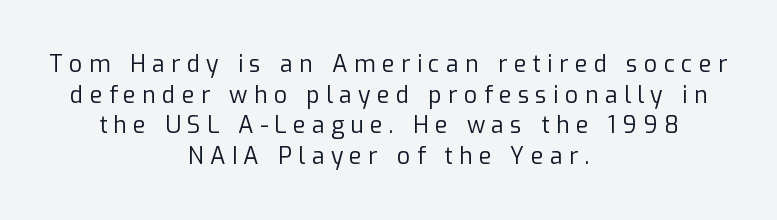
{"italic": "no", "bold": "no", "underline": "no", "align": "center", "line_spacing": "normal", "line_spacing_ratio": 1.33, "letter_spacing": "wide", "letter_spacing_em": 0.28, "glyph_px": 23}
